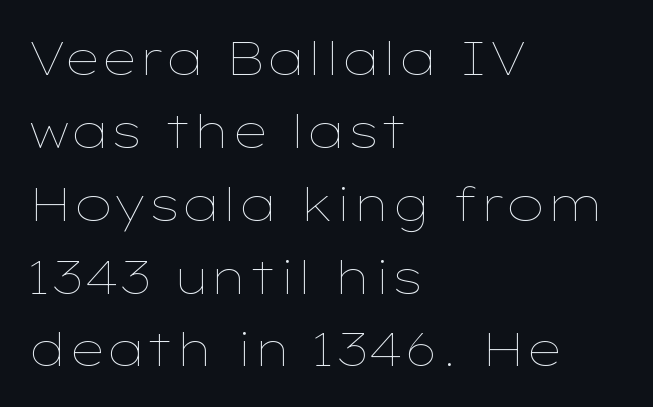
{"italic": "no", "bold": "no", "weight": "thin", "width": "wide", "stroke_contrast": "low", "x_height": "medium", "monospaced": "no", "underline": "no", "align": "left", "line_spacing": "normal", "line_spacing_ratio": 1.55, "letter_spacing": "normal", "letter_spacing_em": 0.0, "glyph_px": 47}
